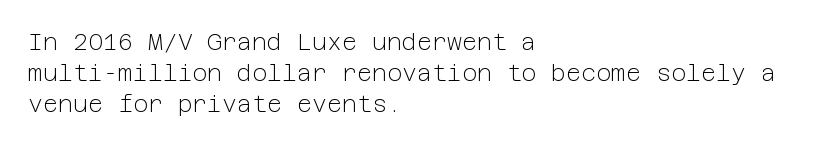
Descenders are the only things crossing below the line. The font sits on the lighter half of the weight spectrum, regular included. Does the copy run flush right? No — it runs flush left. Vertically, the passage feels balanced, rows spaced as you'd expect.
